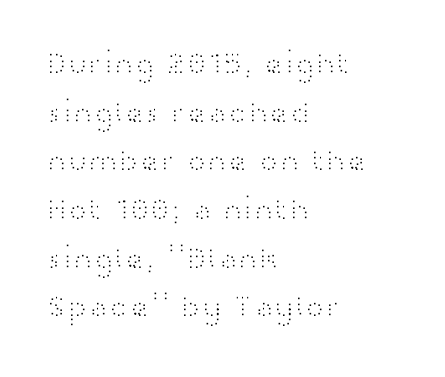
The image shows 31 px light, wide sans-serif type, upright; set left-aligned, normal line spacing (1.57x), normal letter spacing, not underlined; high stroke contrast and a medium x-height.
